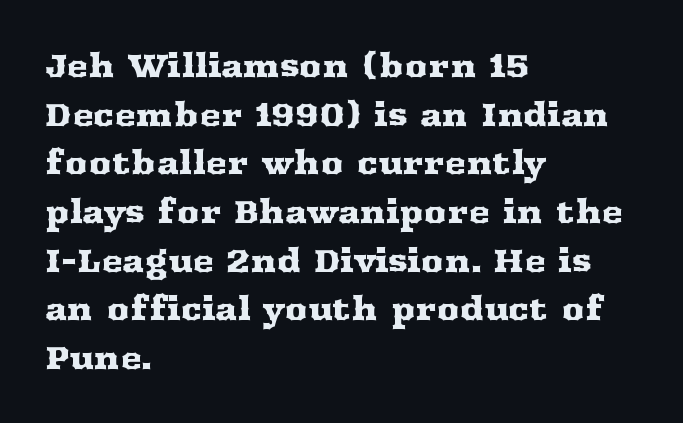
The image shows 32 px wide serif type, upright; set left-aligned, normal line spacing (1.52x), normal letter spacing, not underlined; medium stroke contrast and a medium x-height.
